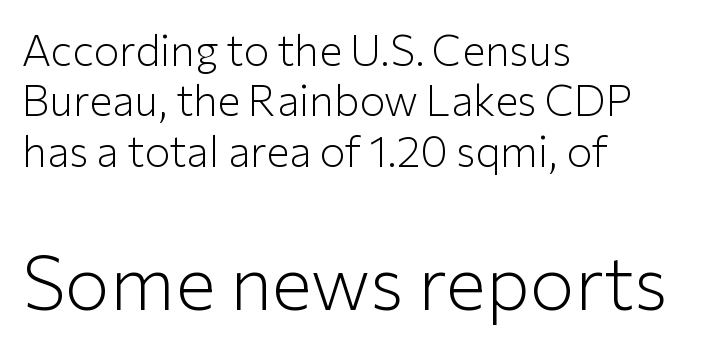
Q: Is the text bold? A: No.
Q: Is the text italic (slanted)? A: No, it is upright.
Q: Is the typeface a serif or a sans-serif typeface? A: Sans-serif.
Q: Is the text underlined? A: No.
Q: How is the paragraph aligned? A: Left-aligned.
Q: Is the spacing between letters normal or unusually wide? A: Normal.
Q: Which block of text is set in a larger size, the first (top) or the second (bottom)? A: The second (bottom) one.
Q: Width (condensed, normal, or wide)? A: Normal.
Q: Stroke contrast? A: Low.
Q: x-height? A: Medium.
Q: Monospaced? A: No.
